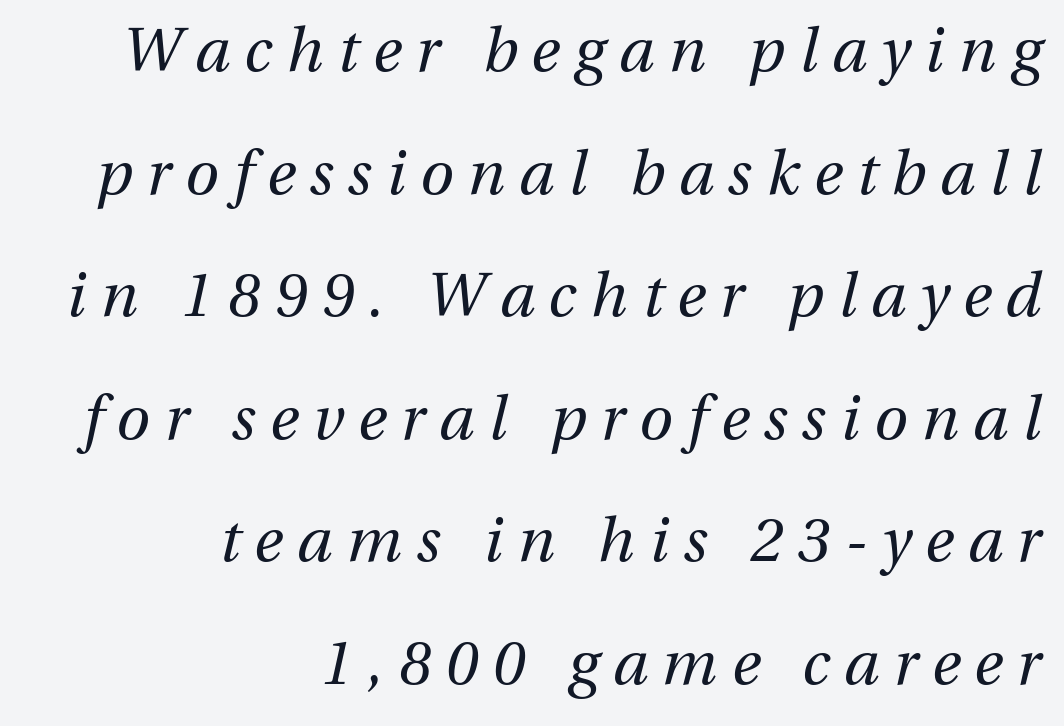
Q: Is the text bold? A: No.
Q: Is the text italic (slanted)? A: Yes, it leans right by about 13 degrees.
Q: Is the text underlined? A: No.
Q: How is the paragraph aligned? A: Right-aligned.
Q: Is the spacing between letters normal or unusually wide? A: Unusually wide.
Q: Is the spacing between lines tight, normal or loose? A: Loose.
Q: Width (condensed, normal, or wide)? A: Normal.
Q: Stroke contrast? A: Medium.
Q: x-height? A: Medium.
Q: Monospaced? A: No.
